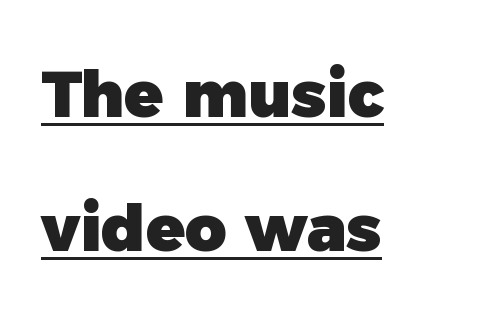
The image shows 64 px heavy sans-serif type; set left-aligned, loose line spacing (2.1x), normal letter spacing, underlined; a medium x-height.
